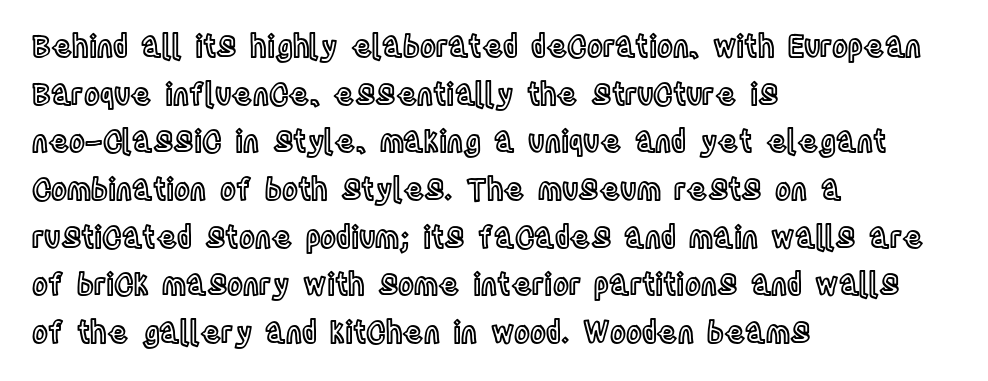
Q: Is the text italic (slanted)? A: No, it is upright.
Q: Is the text underlined? A: No.
Q: How is the paragraph aligned? A: Left-aligned.
Q: Is the spacing between letters normal or unusually wide? A: Normal.
Q: Is the spacing between lines tight, normal or loose? A: Normal.
Q: Width (condensed, normal, or wide)? A: Condensed.
Q: x-height? A: Large.
Q: Monospaced? A: No.
